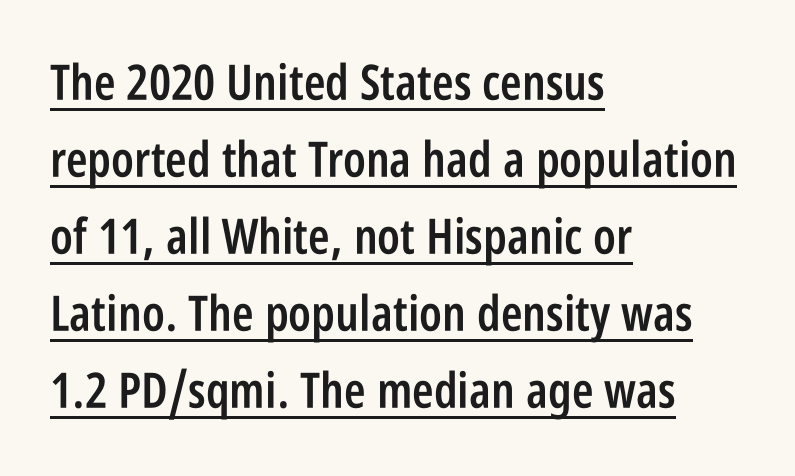
Q: Is the text bold? A: Semi-bold.
Q: Is the text italic (slanted)? A: No, it is upright.
Q: Is the typeface a serif or a sans-serif typeface? A: Sans-serif.
Q: Is the text underlined? A: Yes.
Q: How is the paragraph aligned? A: Left-aligned.
Q: Is the spacing between letters normal or unusually wide? A: Normal.
Q: Is the spacing between lines tight, normal or loose? A: Normal.
Q: Width (condensed, normal, or wide)? A: Condensed.
Q: Stroke contrast? A: Low.
Q: x-height? A: Large.
Q: Monospaced? A: No.
